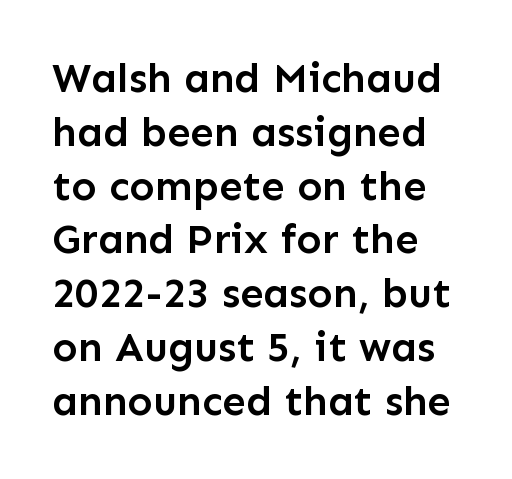
Just letters on the line, the space beneath them empty. All the whitespace from short lines collects on the right. Examine the stroke ends and you'll find no serifs. Rows of type keep a routine distance in the vertical direction.
